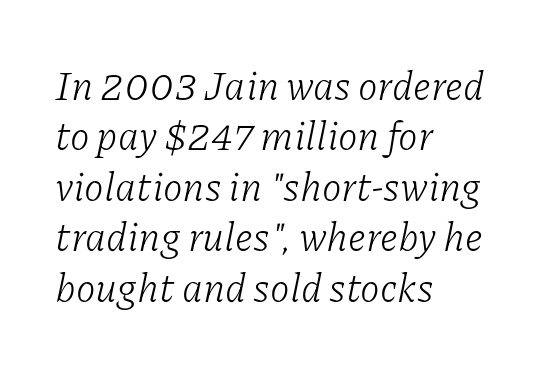
Think of a printed novel: that variable character pitch is what you see here. Standard letterfit; no display-style spreading of the glyphs. Stem width sits at or under what a default text font uses. When letters slant like this, we call the style italic. The area under the type is left untouched. Unlike a clean sans, this face finishes its strokes with serifs.
